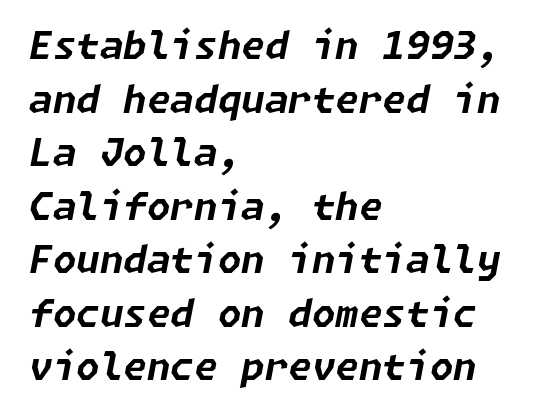
{"italic": "yes", "lean": "right", "slant_degrees": 11, "bold": "yes", "weight": "bold", "width": "normal", "stroke_contrast": "low", "x_height": "medium", "underline": "no", "align": "left", "line_spacing": "normal", "line_spacing_ratio": 1.41, "letter_spacing": "normal", "letter_spacing_em": 0.0, "glyph_px": 38}
